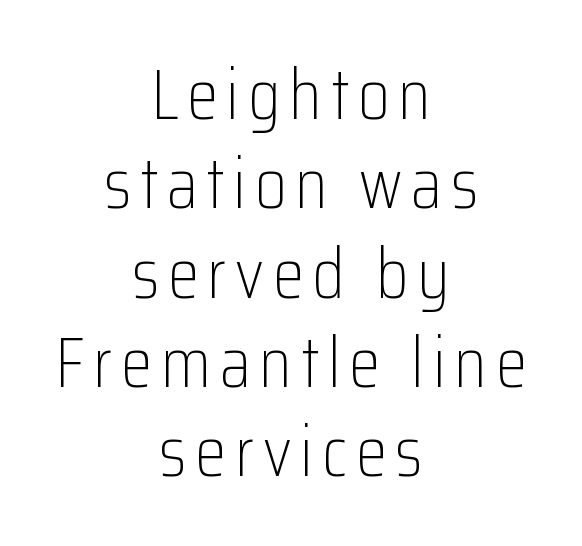
The image shows 72 px light, condensed sans-serif type, upright; set centered, line spacing 1.24x, not underlined; low stroke contrast and a medium x-height.
